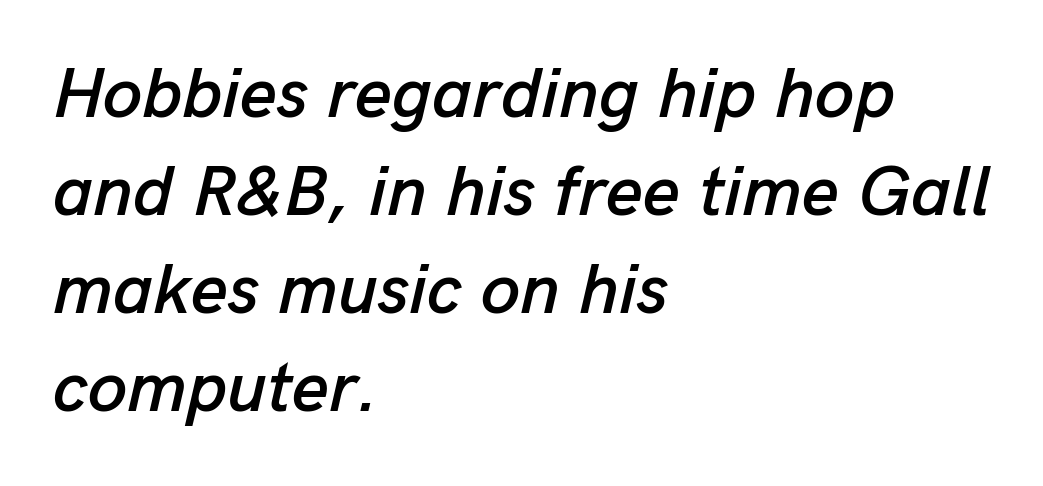
Default kerning and tracking; the words read as compact shapes. Visually the block forms a straight wall on the left and a jagged coastline on the right. Each letter keeps its own natural width here, so spacing adapts to shape. When letters slant like this, we call the style italic.
